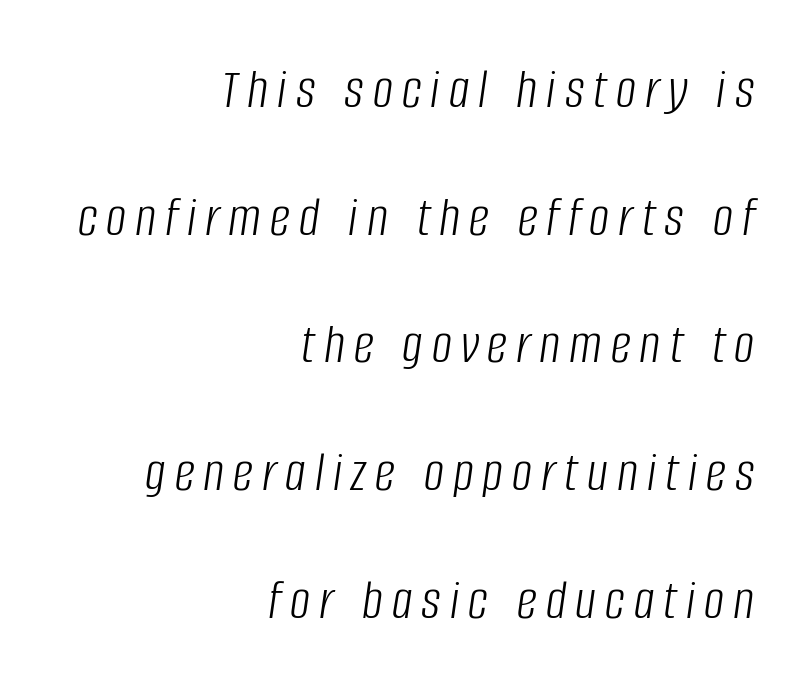
Q: Is the text bold? A: No.
Q: Is the text italic (slanted)? A: Yes, it leans right by about 8 degrees.
Q: Is the text underlined? A: No.
Q: How is the paragraph aligned? A: Right-aligned.
Q: Is the spacing between lines tight, normal or loose? A: Loose.
Q: Width (condensed, normal, or wide)? A: Condensed.
Q: Stroke contrast? A: Low.
Q: x-height? A: Large.
Q: Monospaced? A: No.
